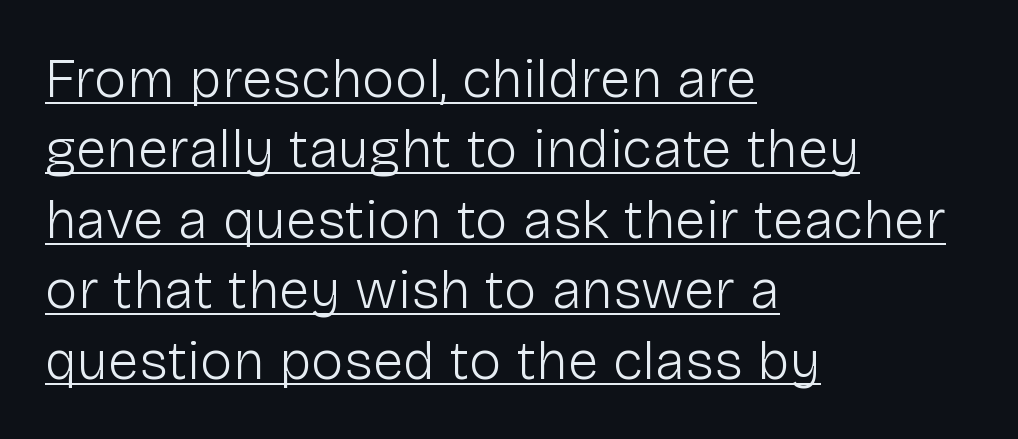
The image shows 55 px light sans-serif type, upright; set left-aligned, normal line spacing (1.28x), normal letter spacing, underlined; low stroke contrast and a medium x-height.
